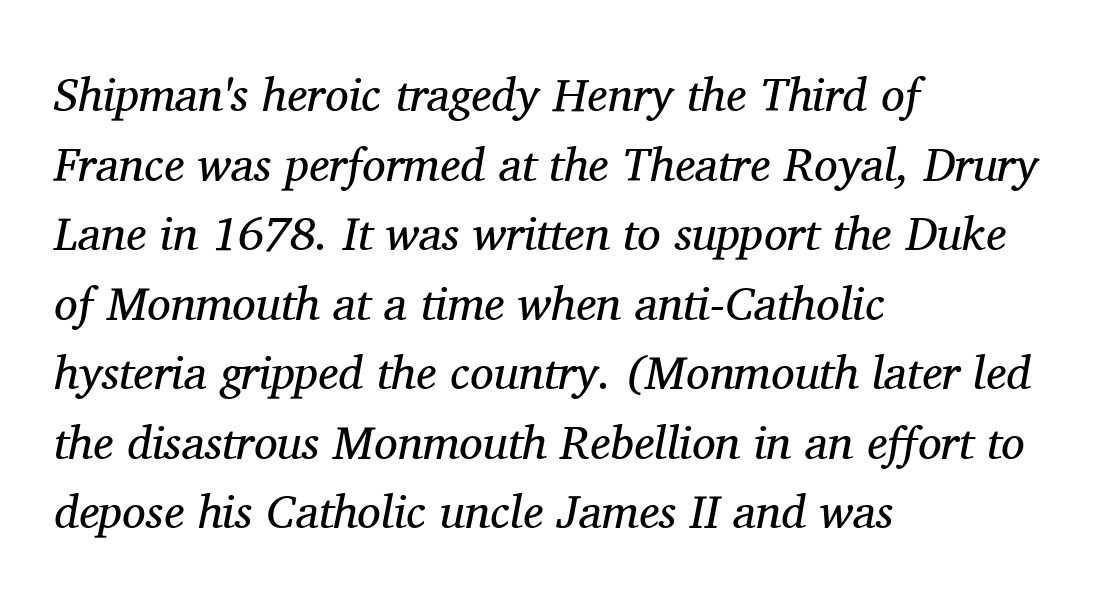
Q: Is the text bold? A: No.
Q: Is the text italic (slanted)? A: Yes, it leans right by about 11 degrees.
Q: Is the typeface a serif or a sans-serif typeface? A: Serif.
Q: Is the text underlined? A: No.
Q: How is the paragraph aligned? A: Left-aligned.
Q: Is the spacing between letters normal or unusually wide? A: Normal.
Q: Is the spacing between lines tight, normal or loose? A: Normal.
Q: Width (condensed, normal, or wide)? A: Normal.
Q: Stroke contrast? A: Medium.
Q: x-height? A: Medium.
Q: Monospaced? A: No.
